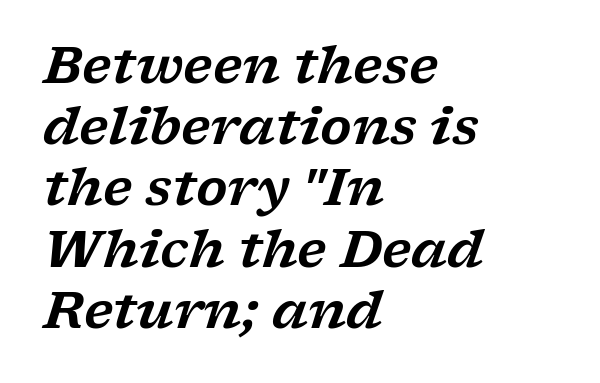
Look at the tracking — it's just the regular setting, nothing added. The text was rendered using a seriffed face with decorative stroke endings. Note the varied advance widths — an 'i' is clearly narrower than an 'm'. Yep, that's italic — everything's leaning. These lines stack with their left ends in a neat column.
